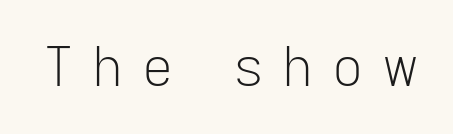
The text was rendered using a sans face with plain stroke endings. Plain, unruled lines of type. The letters advance in unequal steps, a hallmark of proportional type. The typesetting does not lean heavy: it is not bold. The font's upright variant was chosen for this text.
